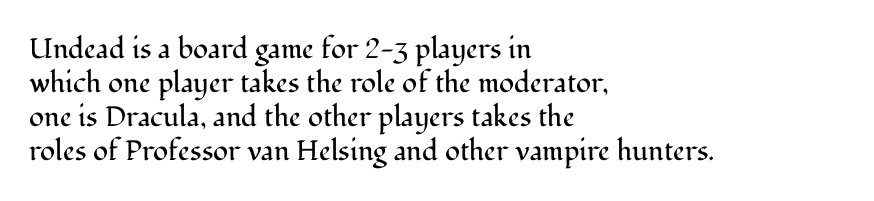
The image shows 28 px regular-weight serif type, upright; set left-aligned, line spacing 1.22x, normal letter spacing, not underlined; medium stroke contrast and a medium x-height.
